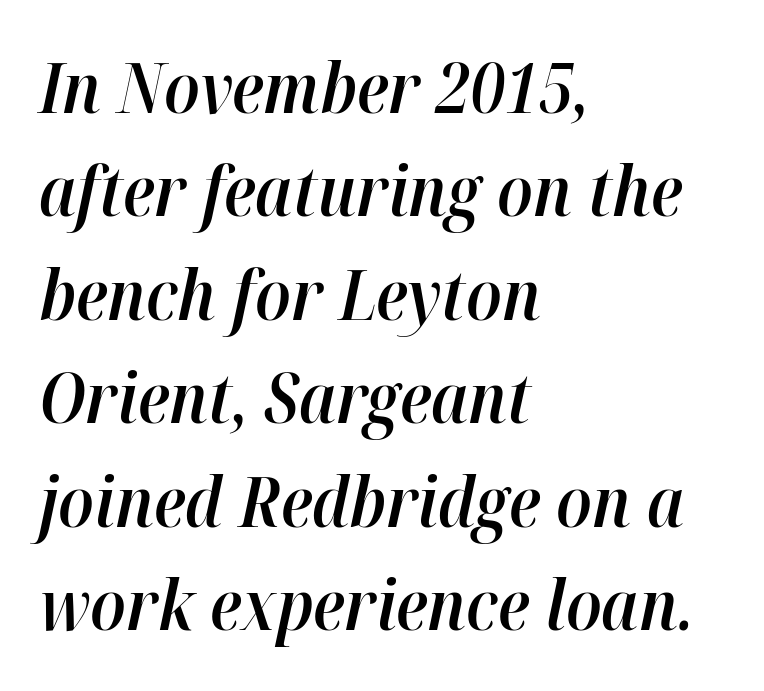
The image shows 69 px semibold type, italic (leaning right); set left-aligned, normal line spacing (1.5x), normal letter spacing, not underlined; high stroke contrast and a medium x-height.
